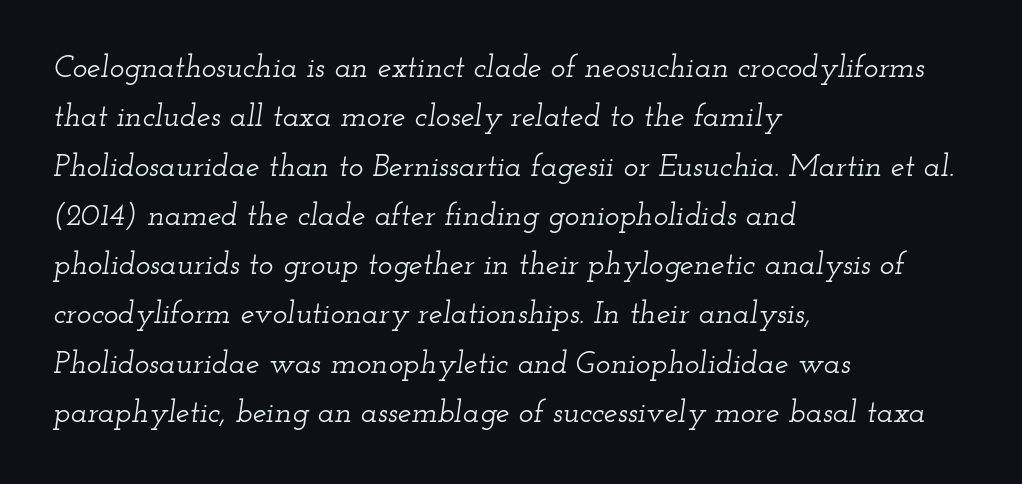
The image shows 31 px wide serif type, italic (leaning right); set left-aligned, normal line spacing (1.59x), normal letter spacing, not underlined; low stroke contrast and a small x-height.
